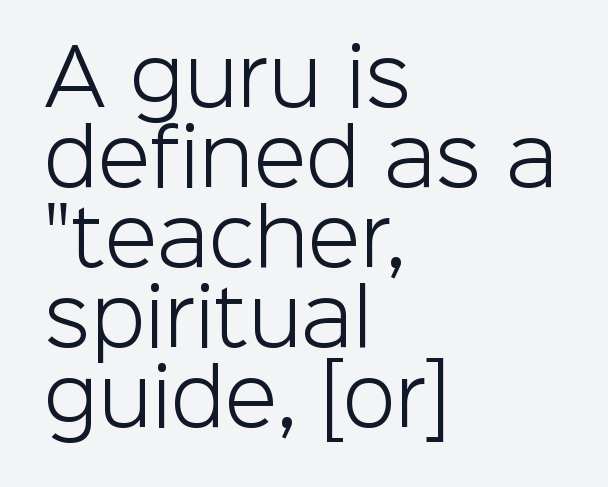
Q: Is the text bold? A: No.
Q: Is the text italic (slanted)? A: No, it is upright.
Q: Is the typeface a serif or a sans-serif typeface? A: Sans-serif.
Q: Is the text underlined? A: No.
Q: How is the paragraph aligned? A: Left-aligned.
Q: Is the spacing between letters normal or unusually wide? A: Normal.
Q: Is the spacing between lines tight, normal or loose? A: Tight.
Q: Width (condensed, normal, or wide)? A: Normal.
Q: Stroke contrast? A: Low.
Q: x-height? A: Medium.
Q: Monospaced? A: No.
